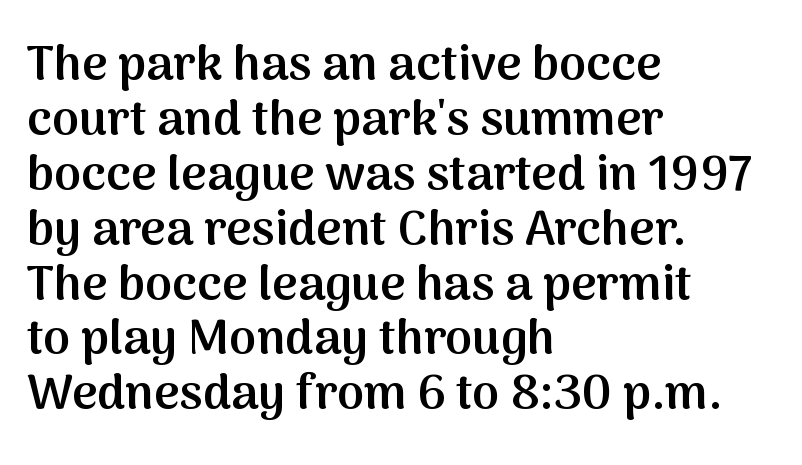
{"serif": "no", "italic": "no", "bold": "semi", "weight": "semibold", "width": "normal", "stroke_contrast": "medium", "x_height": "medium", "monospaced": "no", "underline": "no", "align": "left", "line_spacing": "tight", "line_spacing_ratio": 1.12, "letter_spacing": "normal", "letter_spacing_em": 0.0, "glyph_px": 49}
